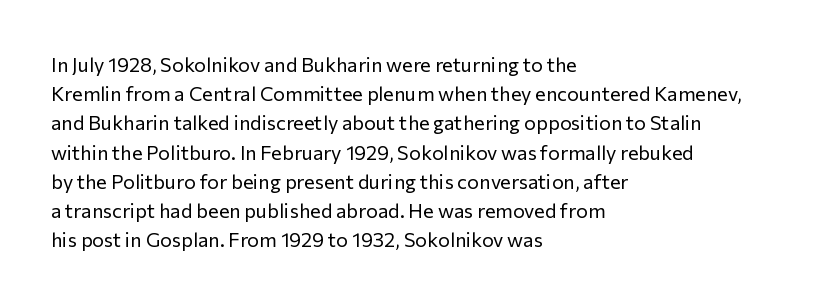
{"italic": "no", "bold": "no", "underline": "no", "align": "left", "line_spacing": "normal", "line_spacing_ratio": 1.46, "letter_spacing": "normal", "letter_spacing_em": 0.0, "glyph_px": 20}
